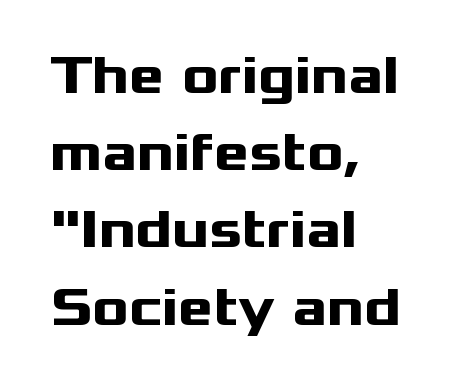
Short note: letters normally spaced. Check under the words: just untouched page. Left-aligned paragraph, ragged on the right. This is heavy type, rendered in bold. The face used here is proportionally spaced, like ordinary book or web type. Serifs: no, the terminals of the letterforms are clean.
